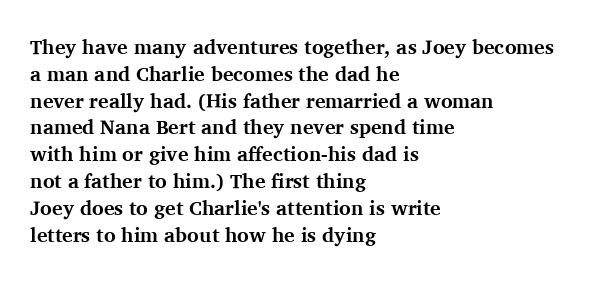
{"italic": "no", "bold": "yes", "underline": "no", "align": "left", "line_spacing": "normal", "line_spacing_ratio": 1.34, "letter_spacing": "normal", "letter_spacing_em": 0.0, "glyph_px": 20}
